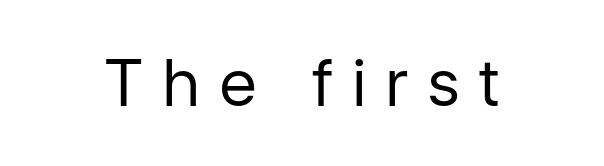
The face looks like a standard text weight, possibly lighter. Glance below the letters and you will spot only blank space. The letters advance in unequal steps, a hallmark of proportional type. The letters are spread apart with noticeably loose tracking. Vertical strokes here are truly vertical. Note: no serifs on the glyphs.
